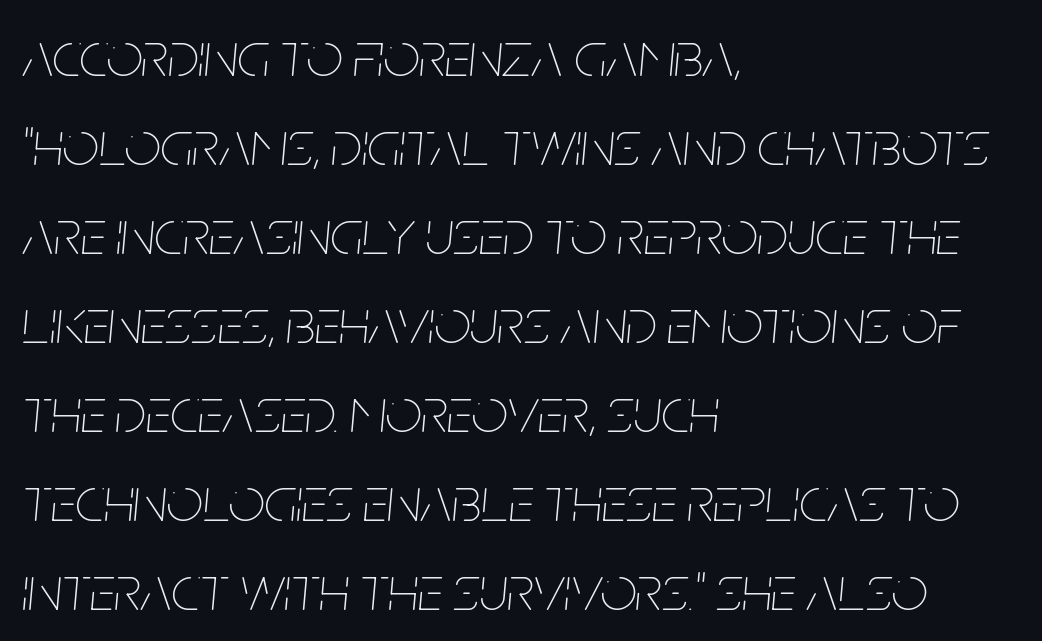
{"italic": "yes", "lean": "right", "slant_degrees": 5, "bold": "no", "weight": "thin", "width": "condensed", "stroke_contrast": "low", "x_height": "large", "monospaced": "no", "underline": "no", "align": "left", "line_spacing": "normal", "line_spacing_ratio": 1.39, "letter_spacing": "normal", "letter_spacing_em": 0.0, "glyph_px": 64}
